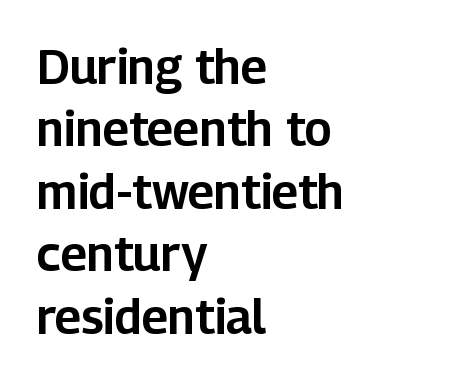
{"serif": "no", "italic": "no", "width": "normal", "stroke_contrast": "low", "x_height": "medium", "monospaced": "no", "underline": "no", "align": "left", "line_spacing": "normal", "line_spacing_ratio": 1.3, "letter_spacing": "normal", "letter_spacing_em": 0.0, "glyph_px": 48}
